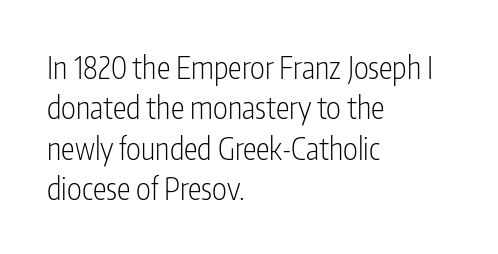
The image shows 31 px light, condensed sans-serif type, upright; set left-aligned, normal line spacing (1.3x), normal letter spacing, not underlined; low stroke contrast and a medium x-height.
